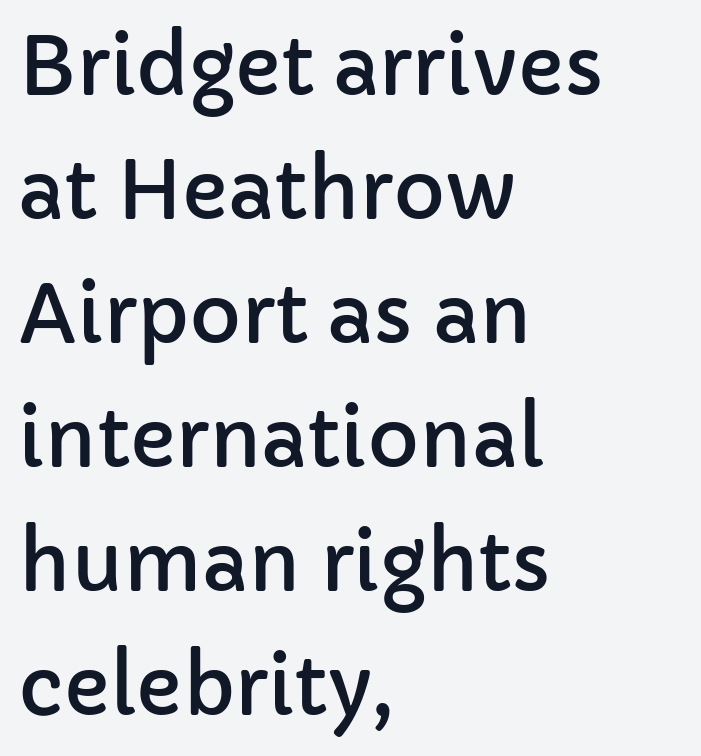
Is the letter spacing exaggerated? No — it looks like the ordinary default. If you drew a ruler down the left edge, every line would touch it. No feet cap the strokes, marking this as sans-serif type. Regarding leading, the lines here are spaced in the standard way. No italicization has been applied; the sample stays upright. Each row of text sits above clean, open space.
